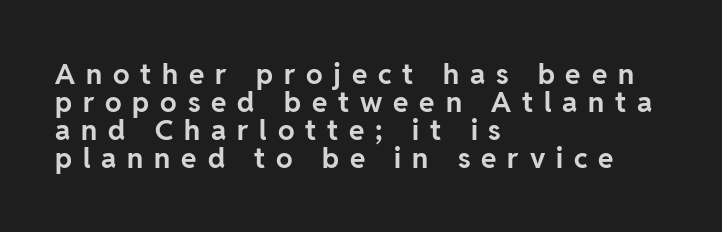
The lettering stays uniformly vertical, giving the passage a roman look. Bare-footed words on every line. These lines huddle together more closely than default settings would place them. The strokes are fattened all the way to bold. Display-style spreading of the glyphs; the letterfit is very open. Line beginnings align vertically; line endings do not.
